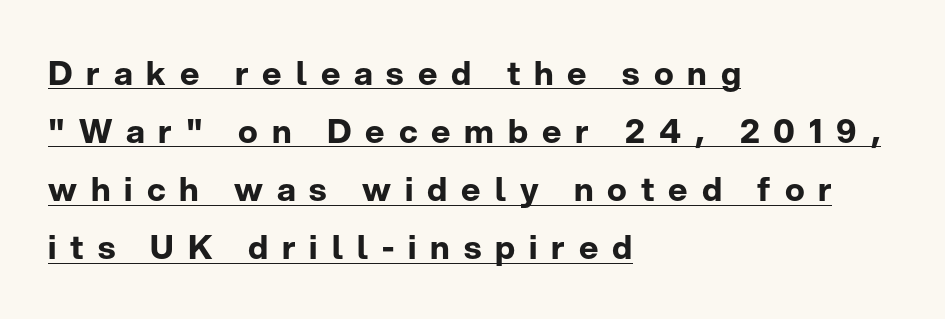
{"serif": "no", "italic": "no", "bold": "yes", "weight": "bold", "width": "normal", "stroke_contrast": "low", "x_height": "medium", "monospaced": "no", "underline": "yes", "align": "left", "line_spacing_ratio": 1.76, "letter_spacing": "wide", "letter_spacing_em": 0.42, "glyph_px": 33}
